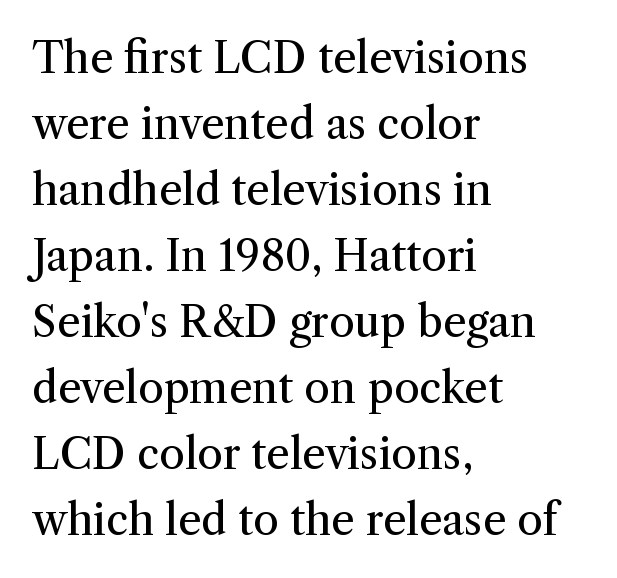
The image shows 42 px regular-weight serif type, upright; set left-aligned, normal line spacing (1.57x), normal letter spacing, not underlined; medium stroke contrast and a medium x-height.
